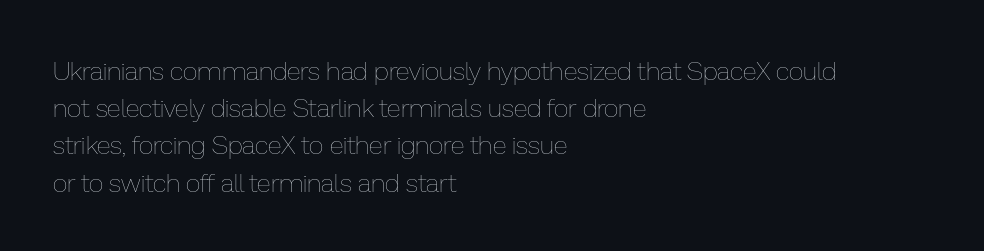
The rendering anchors every line to the left-hand side. A clean baseline with only descenders dipping below it. No chunkiness to these letters — they're not bold. Leading matches the norm, producing a regular column. Ascenders rise straight up at ninety degrees. Nobody touched the tracking dial on this one.
